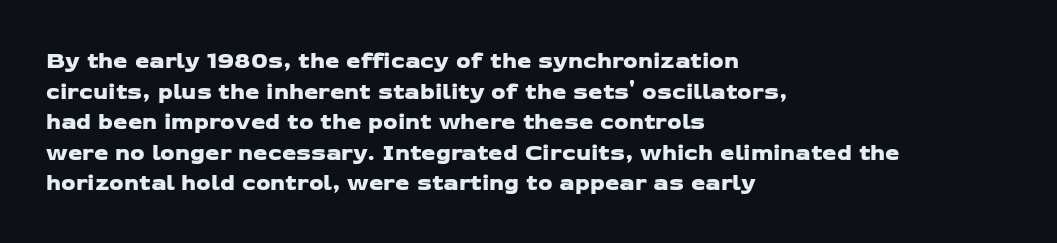
Just letters on the line, the space beneath them empty. Horizontal bands of white between lines are of average thickness. The paragraph shown leans on its left margin. The gaps between neighbouring characters are ordinary and unremarkable.
